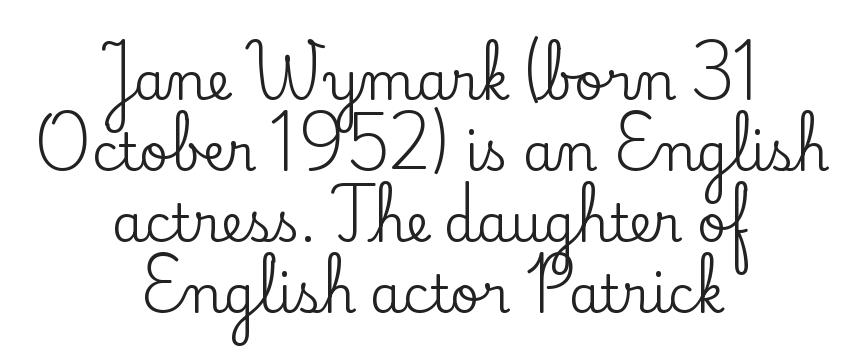
{"serif": "yes", "italic": "no", "width": "normal", "stroke_contrast": "low", "x_height": "small", "monospaced": "no", "underline": "no", "align": "center", "line_spacing": "normal", "line_spacing_ratio": 1.39, "letter_spacing": "normal", "letter_spacing_em": 0.0, "glyph_px": 51}
